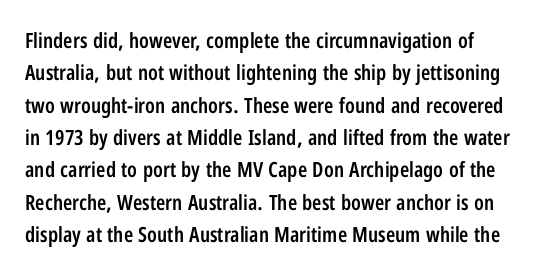
{"italic": "no", "bold": "semi", "underline": "no", "line_spacing": "normal", "line_spacing_ratio": 1.54, "letter_spacing": "normal", "letter_spacing_em": 0.0, "glyph_px": 21}
